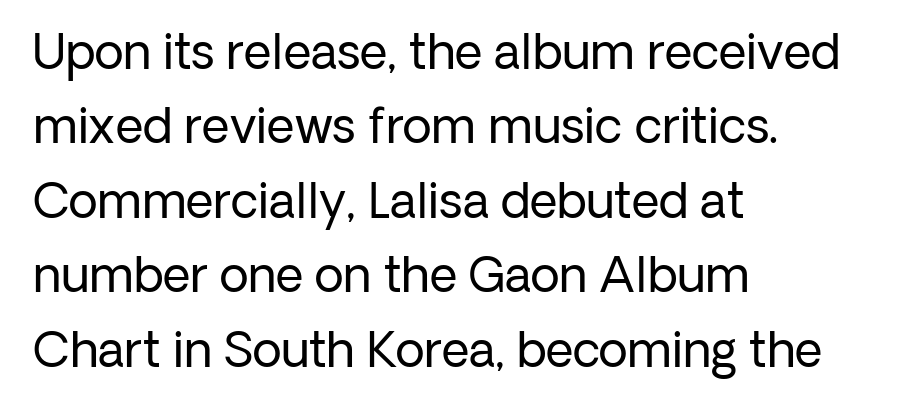
Q: Is the text bold? A: No.
Q: Is the text italic (slanted)? A: No, it is upright.
Q: Is the typeface a serif or a sans-serif typeface? A: Sans-serif.
Q: Is the text underlined? A: No.
Q: How is the paragraph aligned? A: Left-aligned.
Q: Is the spacing between letters normal or unusually wide? A: Normal.
Q: Is the spacing between lines tight, normal or loose? A: Normal.
Q: Width (condensed, normal, or wide)? A: Normal.
Q: Stroke contrast? A: Low.
Q: x-height? A: Medium.
Q: Monospaced? A: No.
